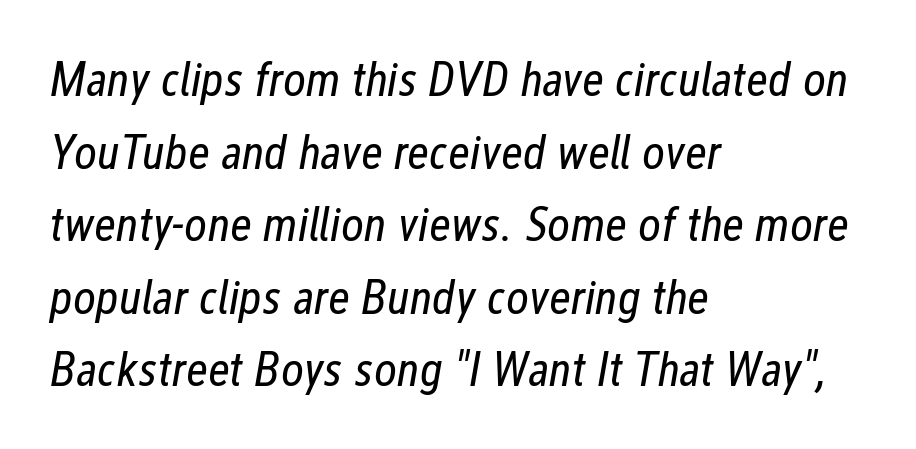
{"italic": "yes", "lean": "right", "slant_degrees": 12, "bold": "no", "weight": "regular", "width": "condensed", "stroke_contrast": "low", "x_height": "medium", "monospaced": "no", "underline": "no", "align": "left", "line_spacing": "normal", "line_spacing_ratio": 1.48, "letter_spacing": "normal", "letter_spacing_em": 0.0, "glyph_px": 49}
